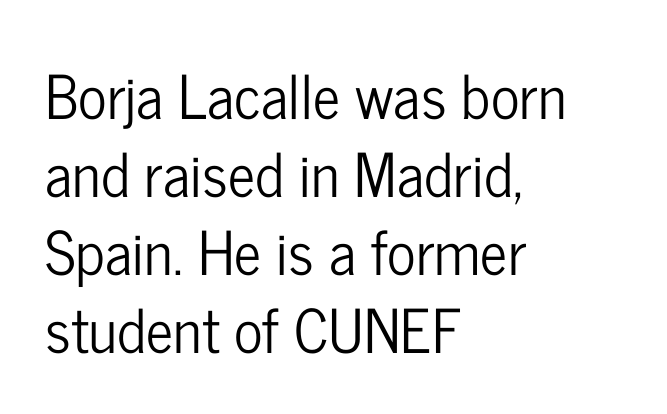
Does the leading feel generous? No, just average. Look at the tracking — it's just the regular setting, nothing added. These lines stack with their left ends in a neat column. Underlining? Definitely not there. Type style note: lacks serifs.
